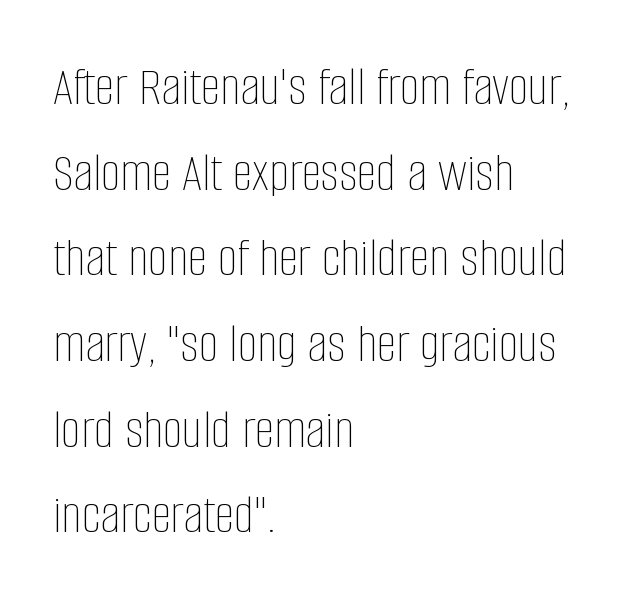
{"italic": "no", "bold": "no", "weight": "thin", "width": "condensed", "stroke_contrast": "low", "x_height": "large", "monospaced": "no", "underline": "no", "align": "left", "line_spacing": "normal", "line_spacing_ratio": 1.53, "letter_spacing": "normal", "letter_spacing_em": 0.0, "glyph_px": 56}
